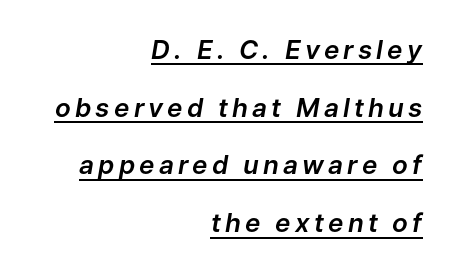
Descenders here cross a horizontal rule under the line. The space between consecutive lines is lavish. Compared with ordinary roman type, these characters are visibly tilted. A flush-right, rag-left setting is used for this passage.
